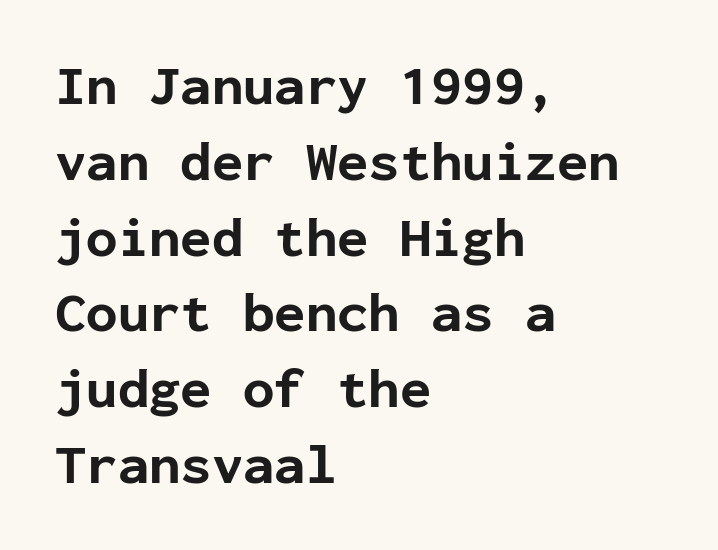
Line starts are locked; line ends wander. The letters stand straight up with perfectly vertical stems. Summary of vertical rhythm: regular, with standard interline spacing. Quick note: underline off. The letters march in equal steps, a hallmark of fixed-pitch type. The typeface chosen for these lines omits serifs.
